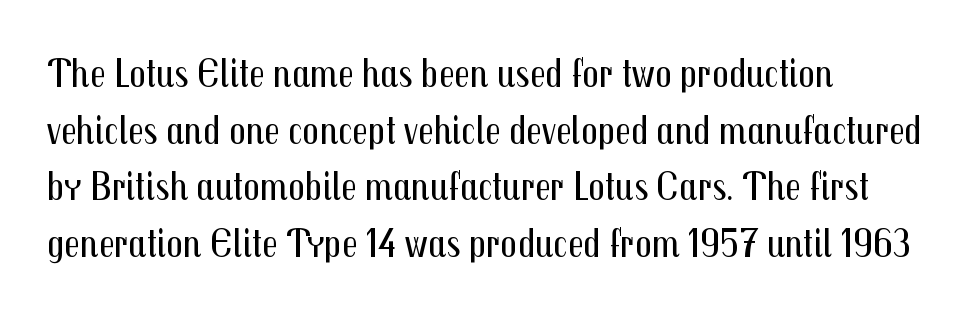
The image shows 41 px regular-weight, condensed sans-serif type, upright; set left-aligned, normal line spacing (1.38x), normal letter spacing, not underlined; medium stroke contrast and a medium x-height.
